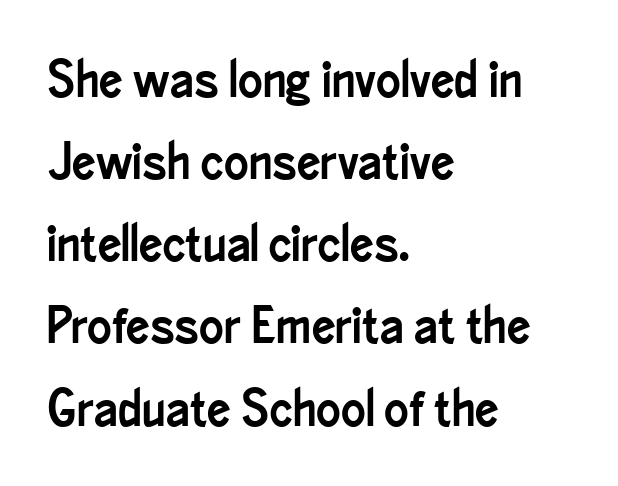
Here the designer chose a conventional face with non-uniform glyph widths. Observe the absence of serifs on each vertical stroke in this sample. Honestly, there is no underline to notice here at all. Left-aligned paragraph, ragged on the right. A roman cut, with each character standing at attention. Caption: standard tracking, unaltered.
